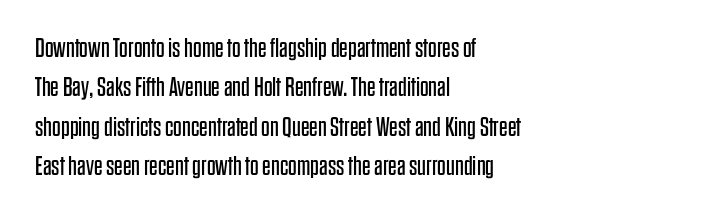
The image shows 27 px text type, upright; set left-aligned, normal line spacing (1.46x), normal letter spacing, not underlined.
